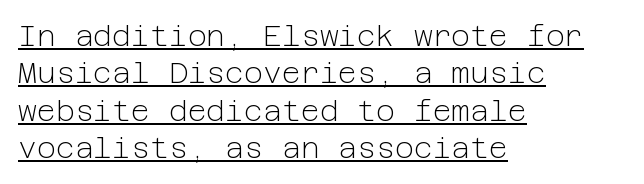
{"serif": "no", "italic": "no", "bold": "no", "weight": "light", "width": "normal", "stroke_contrast": "low", "x_height": "medium", "underline": "yes", "align": "left", "line_spacing": "normal", "line_spacing_ratio": 1.29, "letter_spacing": "normal", "letter_spacing_em": 0.0, "glyph_px": 29}
